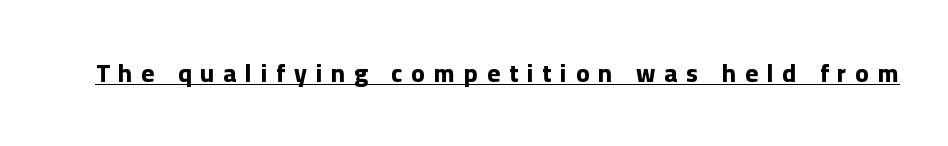
{"italic": "no", "bold": "yes", "underline": "yes", "letter_spacing": "wide", "letter_spacing_em": 0.36, "glyph_px": 25}
